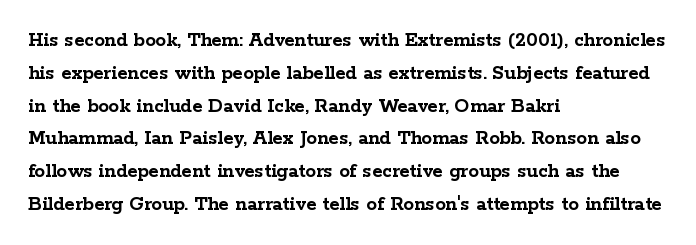
The image shows 21 px bold type, upright; set left-aligned, normal line spacing (1.56x), normal letter spacing, not underlined.
